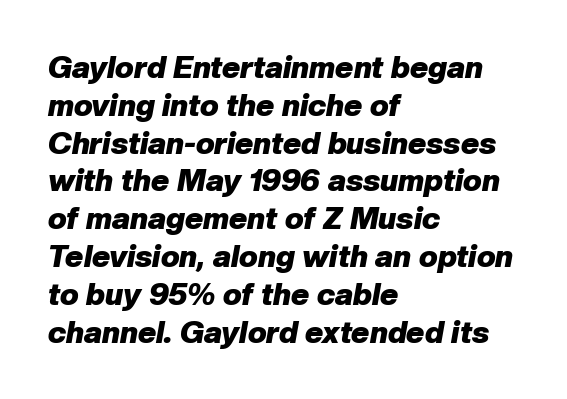
The image shows 31 px heavy type, italic (leaning right); set left-aligned, line spacing 1.22x, normal letter spacing, not underlined; low stroke contrast and a medium x-height.
